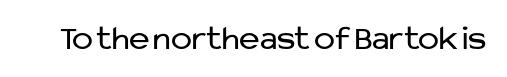
Default kerning and tracking; the words read as compact shapes. The typeface has the unassuming heft of standard copy or less. If you drew a line through each stem, it would be perfectly vertical. The rendering uses natural spacing where letterforms have individual widths.
